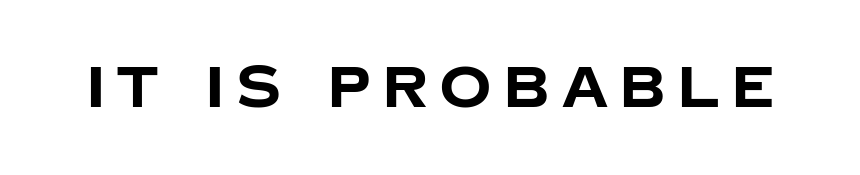
Q: Is the text bold? A: Yes.
Q: Is the text italic (slanted)? A: No, it is upright.
Q: Is the typeface a serif or a sans-serif typeface? A: Sans-serif.
Q: Is the text underlined? A: No.
Q: Is the spacing between letters normal or unusually wide? A: Unusually wide.
Q: Width (condensed, normal, or wide)? A: Normal.
Q: Stroke contrast? A: Low.
Q: x-height? A: Large.
Q: Monospaced? A: No.
